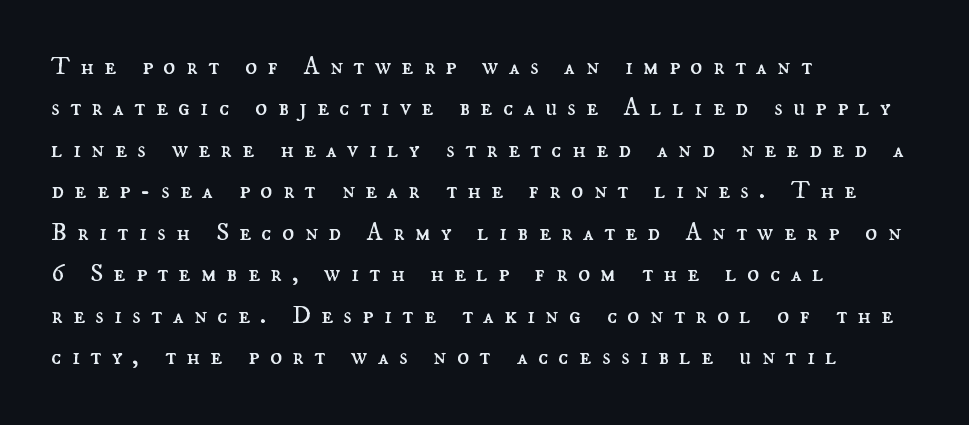
Observe the wide spacing: letters keep a clear distance from each other. On a weight scale, this lands at 450 or below. Leftover space on each line is placed entirely after the last word. Baseline-to-baseline distance is the conventional proportion of letter height. The type sits square on the baseline with zero lean. Lines of text with bare space underneath.
